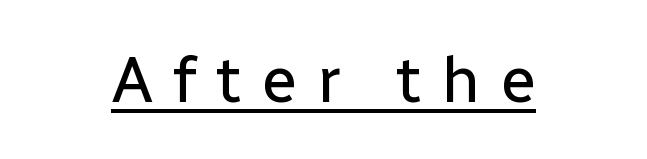
The image shows 65 px regular-weight sans-serif type, upright; set centered, unusually wide letter spacing (+0.3 em), underlined; low stroke contrast and a medium x-height.
